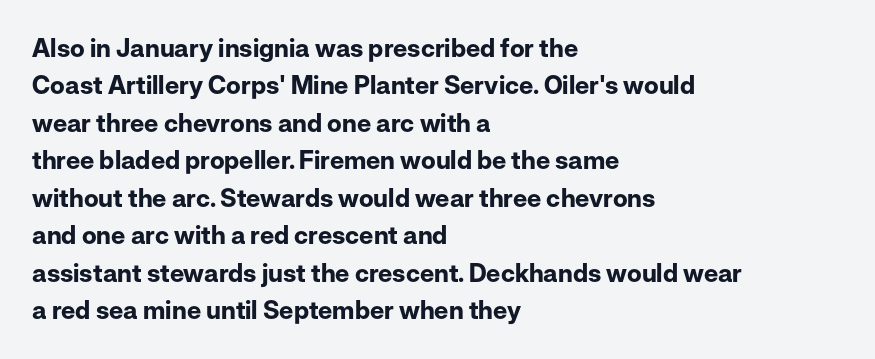
Q: Is the text bold? A: Yes.
Q: Is the text italic (slanted)? A: No, it is upright.
Q: Is the text underlined? A: No.
Q: How is the paragraph aligned? A: Left-aligned.
Q: Is the spacing between letters normal or unusually wide? A: Normal.
Q: Is the spacing between lines tight, normal or loose? A: Normal.
